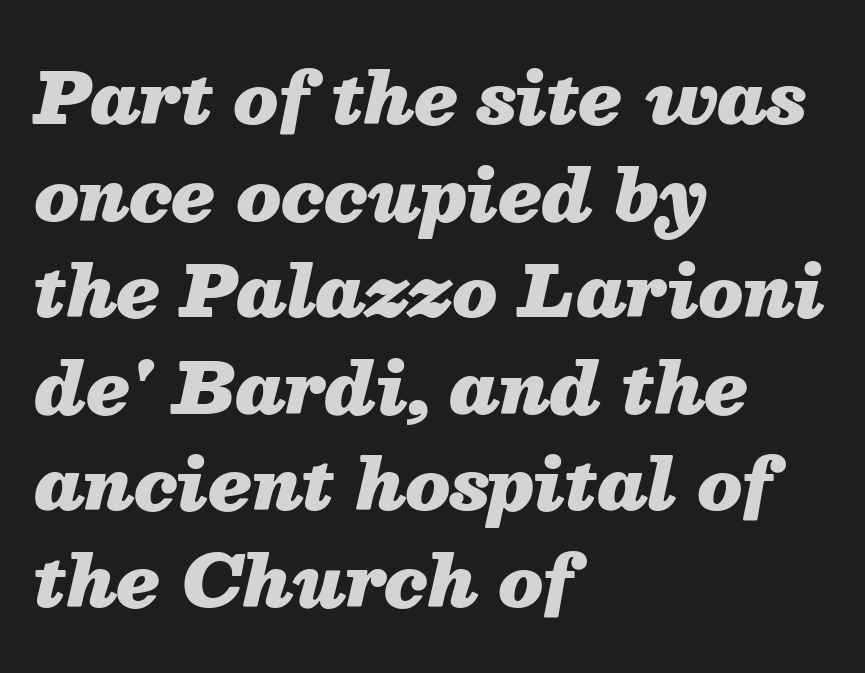
The image shows 70 px heavy type, italic (leaning right); set left-aligned, normal line spacing (1.38x), normal letter spacing, not underlined; medium stroke contrast and a medium x-height.
